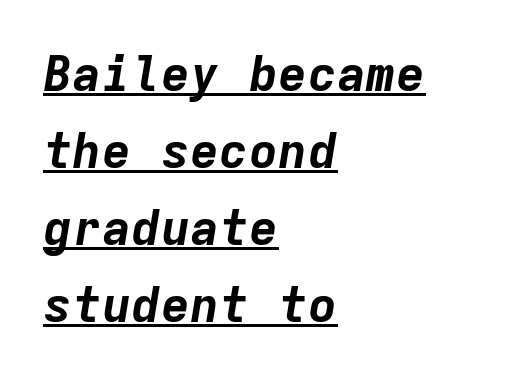
{"italic": "yes", "lean": "right", "slant_degrees": 9, "bold": "yes", "weight": "bold", "width": "normal", "stroke_contrast": "low", "x_height": "medium", "monospaced": "yes", "underline": "yes", "align": "left", "line_spacing": "normal", "line_spacing_ratio": 1.57, "letter_spacing": "normal", "letter_spacing_em": 0.0, "glyph_px": 49}
